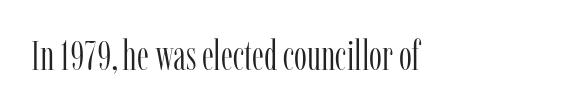
The image shows 41 px light, condensed serif type, upright; set normal letter spacing, not underlined; low stroke contrast and a medium x-height.
